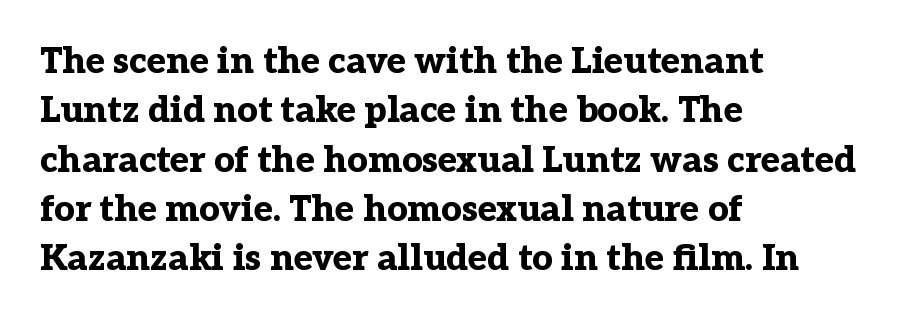
The passage shown is typed in a proportional face where columns would drift. The designer left line spacing at the default. Lines of text with bare space underneath. The lettering holds an erect, upright posture throughout. The gaps between neighbouring characters are ordinary and unremarkable. The rendering uses a bold face; every stroke is thick and dark.
